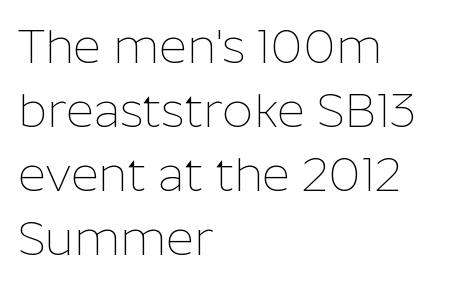
The image shows 48 px thin sans-serif type, upright; set left-aligned, normal line spacing (1.33x), normal letter spacing, not underlined; low stroke contrast and a medium x-height.
